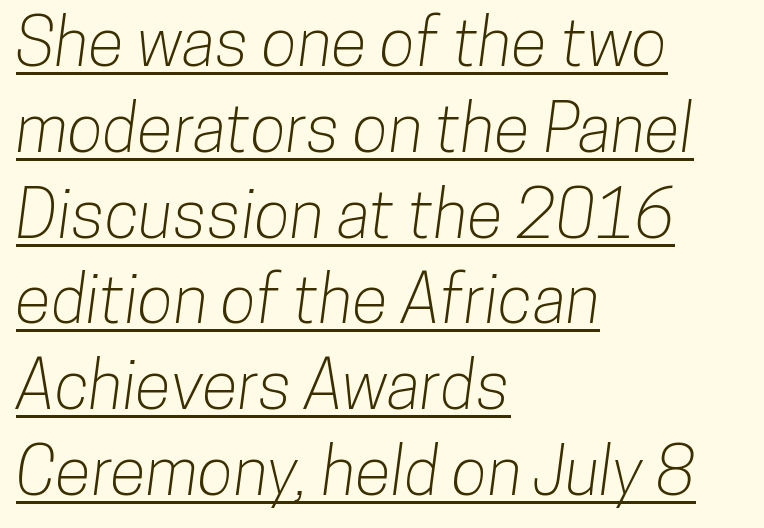
Q: Is the typeface a serif or a sans-serif typeface? A: Sans-serif.
Q: Is the text underlined? A: Yes.
Q: How is the paragraph aligned? A: Left-aligned.
Q: Is the spacing between letters normal or unusually wide? A: Normal.
Q: Is the spacing between lines tight, normal or loose? A: Normal.
Q: Width (condensed, normal, or wide)? A: Condensed.
Q: Stroke contrast? A: Low.
Q: x-height? A: Medium.
Q: Monospaced? A: No.
